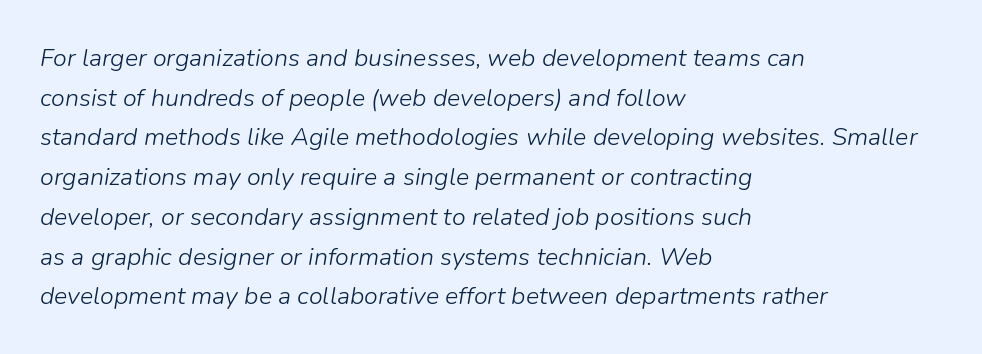
The glyphs look as if they've been sheared to an angle. Does the leading feel generous? No, just average. Honestly, there is no underline to notice here at all. This is not heavy type; no bold has been used. This sample is left-justified, so line endings fall wherever the words run out. You could call the tracking neutral — neither tight nor loose.
